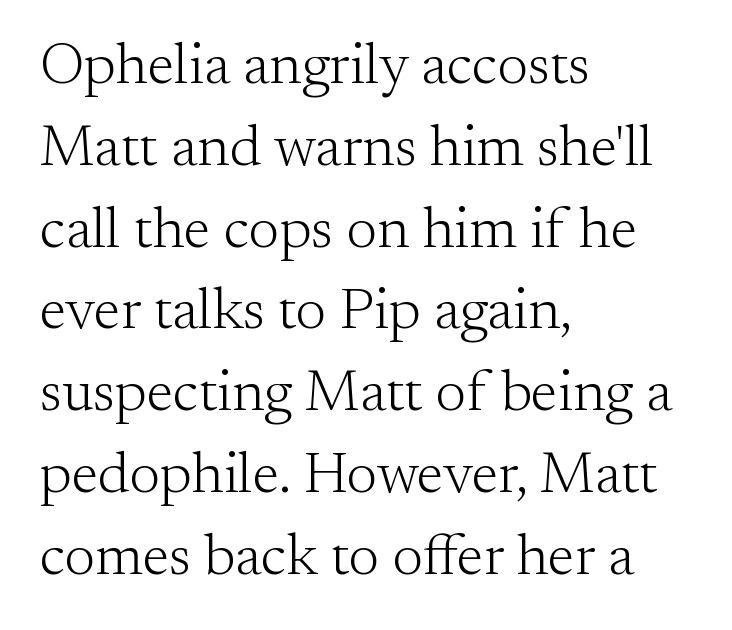
The letters sit at their default tracking, neither squeezed nor spread. Normally led — the rows are evenly, conventionally spaced. Check under the words: just untouched page. If you drew a ruler down the left edge, every line would touch it. A typesetter would call this proportional, since set widths differ per character.
